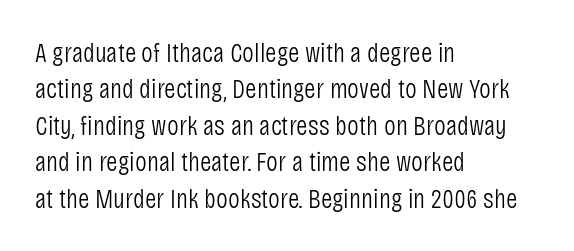
Caption: face not bold, strokes unweighted. Line spacing here is normal. Are there feet on the stems? There aren't — it's a sans. You could call the tracking neutral — neither tight nor loose. The passage shown is typed in a proportional face where columns would drift.
